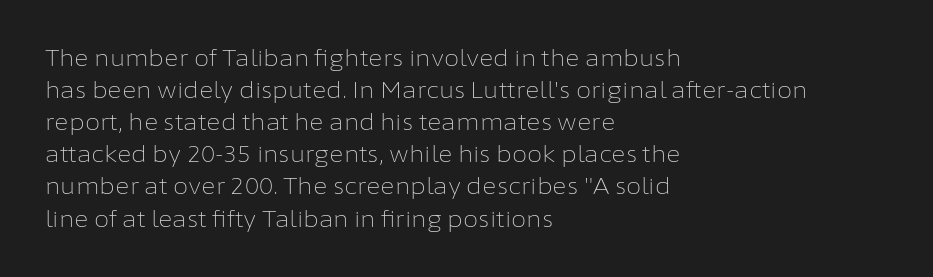
Q: Is the text bold? A: No.
Q: Is the text italic (slanted)? A: No, it is upright.
Q: Is the text underlined? A: No.
Q: How is the paragraph aligned? A: Left-aligned.
Q: Is the spacing between letters normal or unusually wide? A: Normal.
Q: Is the spacing between lines tight, normal or loose? A: Normal.
